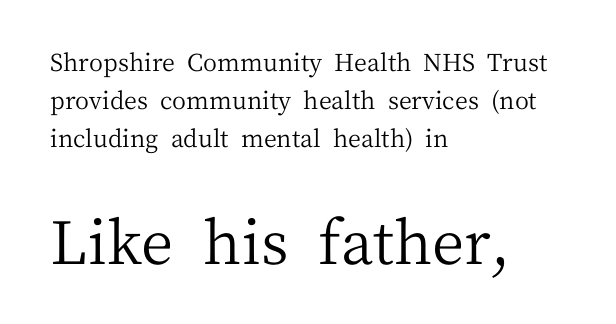
Q: Is the text bold? A: No.
Q: Is the text italic (slanted)? A: No, it is upright.
Q: Is the typeface a serif or a sans-serif typeface? A: Serif.
Q: Is the text underlined? A: No.
Q: How is the paragraph aligned? A: Left-aligned.
Q: Is the spacing between letters normal or unusually wide? A: Normal.
Q: Is the spacing between lines tight, normal or loose? A: Normal.
Q: Which block of text is set in a larger size, the first (top) or the second (bottom)? A: The second (bottom) one.
Q: Width (condensed, normal, or wide)? A: Normal.
Q: Stroke contrast? A: Medium.
Q: x-height? A: Medium.
Q: Monospaced? A: No.
